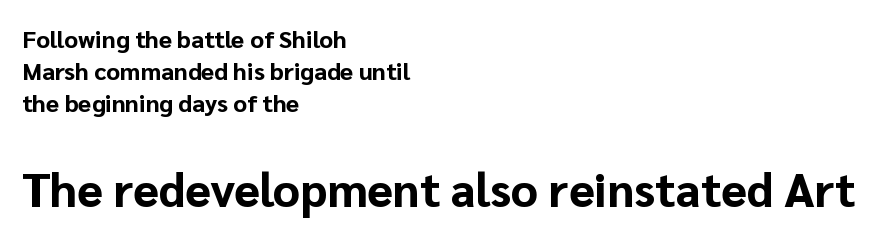
You'd pick this weight for a headline — it's a proper bold. The horizontal fit of the characters is conventional and even. Descenders are the only things crossing below the line. The rows are spaced the way most documents space them. Which of the two is more prominent by size? The second, at the bottom.
